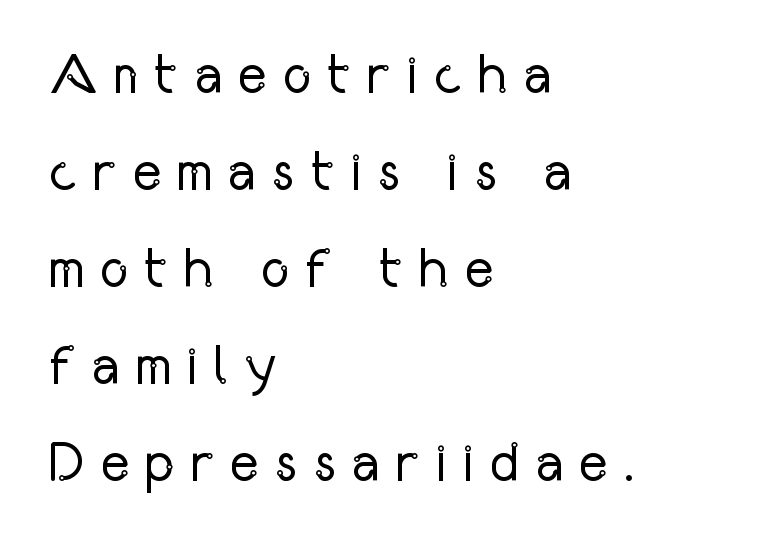
The image shows 56 px regular-weight, condensed sans-serif type, upright; set left-aligned, line spacing 1.73x, unusually wide letter spacing (+0.26 em), not underlined; low stroke contrast and a medium x-height.
